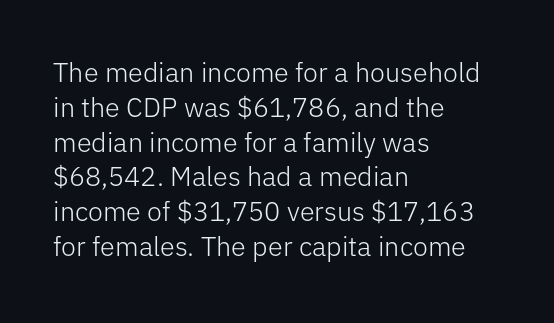
Q: Is the text bold? A: No.
Q: Is the text italic (slanted)? A: No, it is upright.
Q: Is the text underlined? A: No.
Q: How is the paragraph aligned? A: Left-aligned.
Q: Is the spacing between letters normal or unusually wide? A: Normal.
Q: Is the spacing between lines tight, normal or loose? A: Normal.
